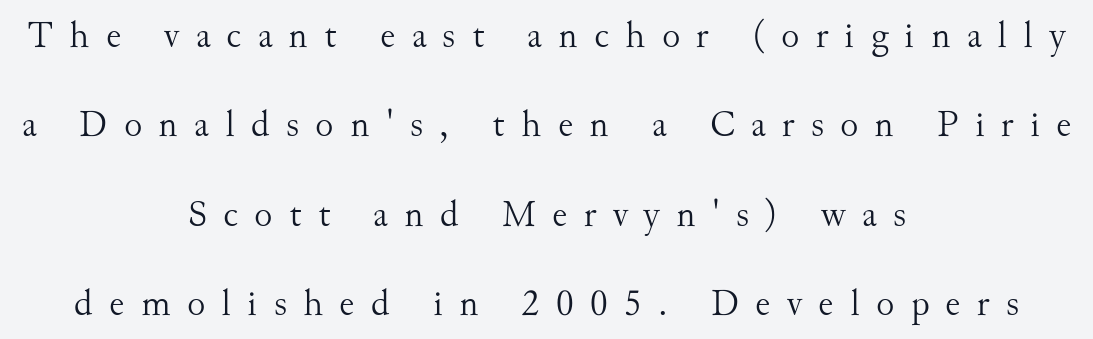
The image shows 38 px light serif type, upright; set centered, loose line spacing (2.35x), unusually wide letter spacing (+0.43 em), not underlined; medium stroke contrast and a small x-height.
